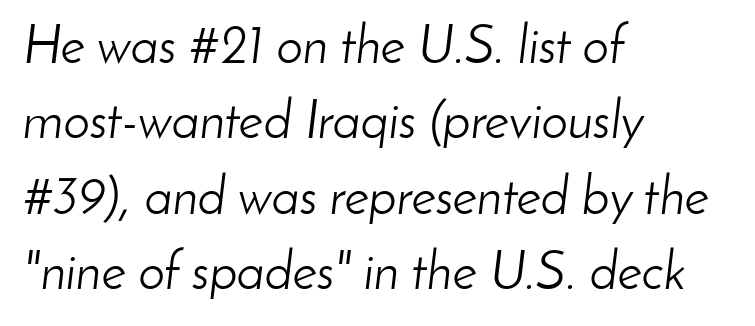
The image shows 53 px light type, italic (leaning right); set left-aligned, normal line spacing (1.42x), normal letter spacing, not underlined; low stroke contrast and a small x-height.
